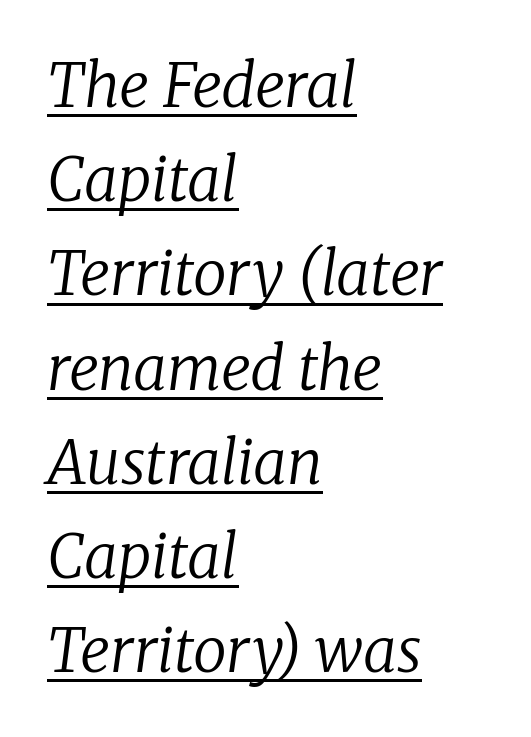
Q: Is the text bold? A: No.
Q: Is the text italic (slanted)? A: Yes, it leans right by about 8 degrees.
Q: Is the typeface a serif or a sans-serif typeface? A: Serif.
Q: Is the text underlined? A: Yes.
Q: How is the paragraph aligned? A: Left-aligned.
Q: Is the spacing between letters normal or unusually wide? A: Normal.
Q: Is the spacing between lines tight, normal or loose? A: Normal.
Q: Width (condensed, normal, or wide)? A: Normal.
Q: Stroke contrast? A: Low.
Q: x-height? A: Medium.
Q: Monospaced? A: No.
